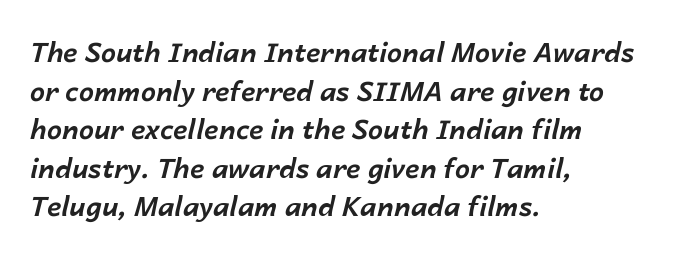
{"italic": "yes", "lean": "right", "slant_degrees": 14, "bold": "yes", "underline": "no", "align": "left", "line_spacing": "normal", "line_spacing_ratio": 1.43, "letter_spacing": "normal", "letter_spacing_em": 0.0, "glyph_px": 27}
